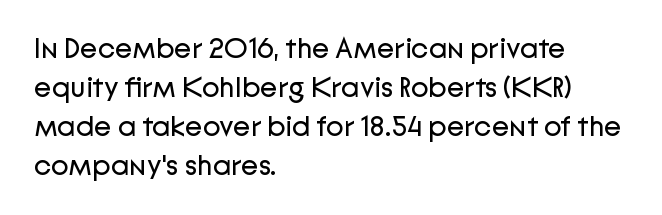
Do the characters align in a grid? No, the font is proportional. One glance says typical: line gaps are just what's usual. Posture: vertical. Weight class: somewhere from thin through regular. Short note: letters normally spaced. The paragraph shown leans on its left margin.
